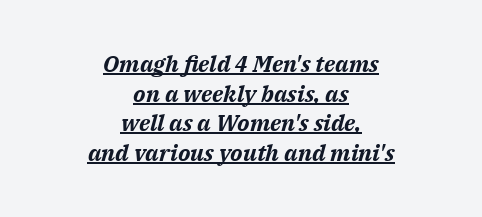
Italic? Definitely — the glyphs are oblique. Between one letter and the next there's only the usual sliver of space. Has an underline been added? It has. Set as a true bold cut, around the 700 mark.
